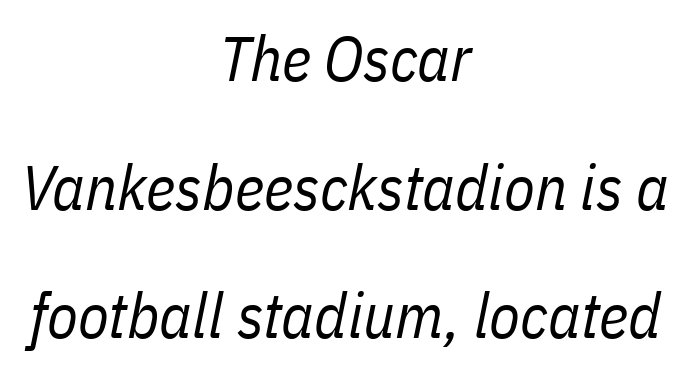
{"italic": "yes", "lean": "right", "slant_degrees": 11, "bold": "no", "weight": "regular", "width": "condensed", "stroke_contrast": "low", "x_height": "medium", "monospaced": "no", "underline": "no", "align": "center", "line_spacing": "loose", "line_spacing_ratio": 2.04, "letter_spacing": "normal", "letter_spacing_em": 0.0, "glyph_px": 63}
